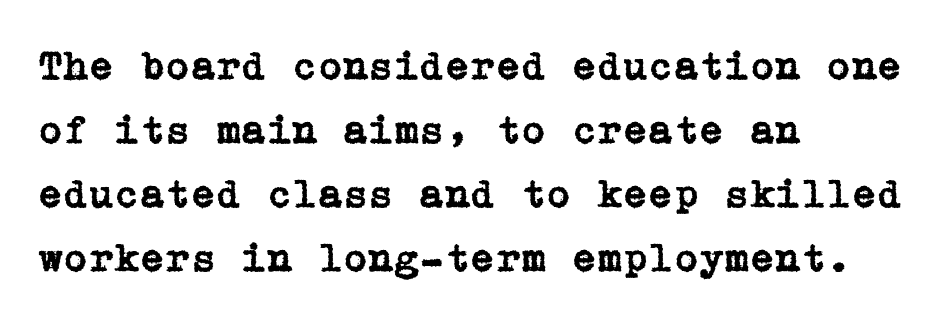
The image shows 41 px serif type, upright; set left-aligned, normal line spacing (1.56x), normal letter spacing, not underlined; low stroke contrast and a medium x-height.
